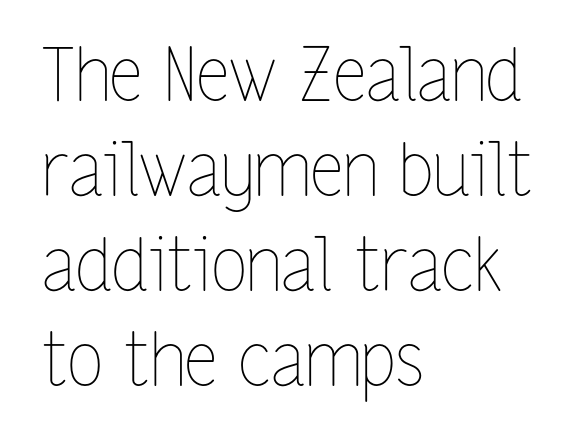
Q: Is the text bold? A: No.
Q: Is the text italic (slanted)? A: No, it is upright.
Q: Is the text underlined? A: No.
Q: How is the paragraph aligned? A: Left-aligned.
Q: Is the spacing between letters normal or unusually wide? A: Normal.
Q: Is the spacing between lines tight, normal or loose? A: Normal.
Q: Width (condensed, normal, or wide)? A: Condensed.
Q: Stroke contrast? A: Low.
Q: x-height? A: Medium.
Q: Monospaced? A: No.
